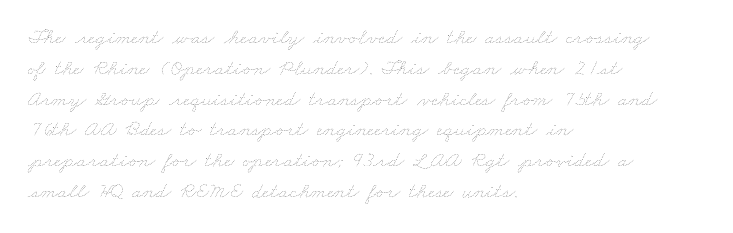
{"bold": "no", "underline": "no", "align": "left", "line_spacing": "normal", "line_spacing_ratio": 1.4, "letter_spacing": "normal", "letter_spacing_em": 0.0, "glyph_px": 22}
